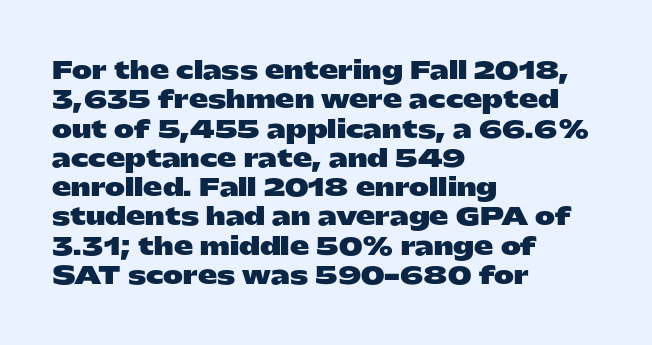
{"italic": "no", "bold": "yes", "underline": "no", "align": "left", "line_spacing_ratio": 1.22, "letter_spacing": "normal", "letter_spacing_em": 0.0, "glyph_px": 24}
